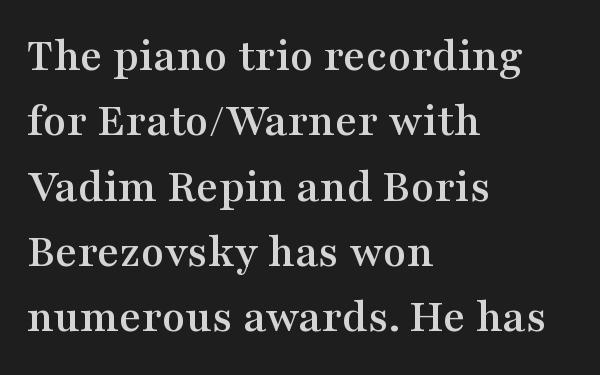
Is there any slant? The stems are plumb. Quick note: underline off. Type style note: has serifs. Where is the straight margin? On the left. The face used here is proportionally spaced, like ordinary book or web type. In terms of letterspacing, this is plain default setting.
